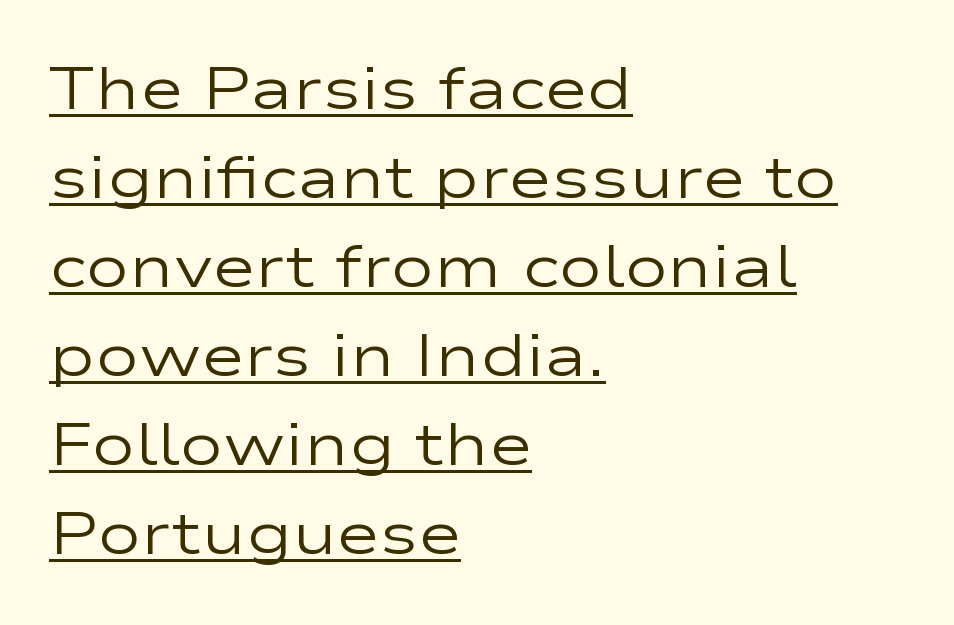
Q: Is the text bold? A: No.
Q: Is the text italic (slanted)? A: No, it is upright.
Q: Is the typeface a serif or a sans-serif typeface? A: Sans-serif.
Q: Is the text underlined? A: Yes.
Q: How is the paragraph aligned? A: Left-aligned.
Q: Is the spacing between letters normal or unusually wide? A: Normal.
Q: Is the spacing between lines tight, normal or loose? A: Normal.
Q: Width (condensed, normal, or wide)? A: Wide.
Q: Stroke contrast? A: Low.
Q: x-height? A: Medium.
Q: Monospaced? A: No.
